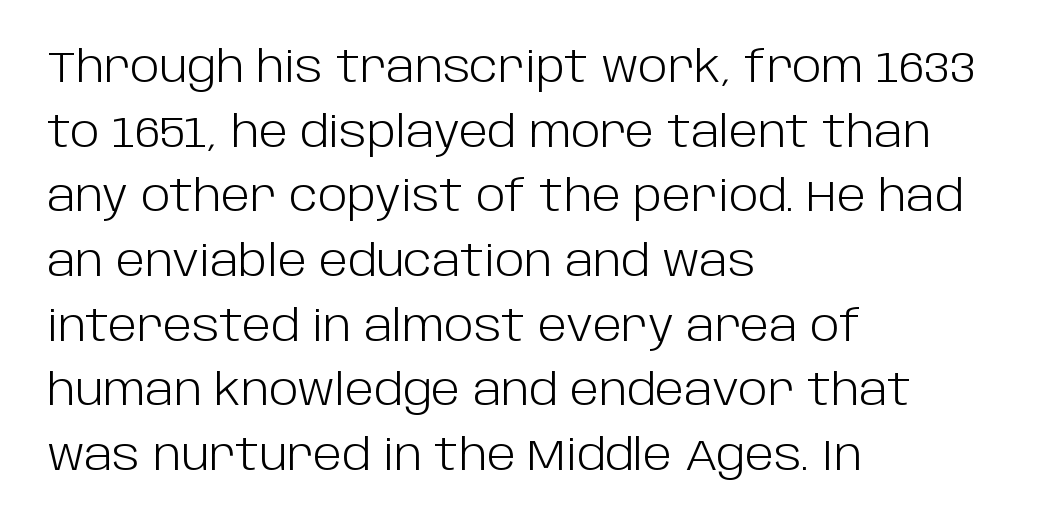
{"serif": "no", "italic": "no", "bold": "no", "weight": "light", "width": "normal", "stroke_contrast": "low", "x_height": "large", "monospaced": "no", "underline": "no", "align": "left", "line_spacing": "normal", "line_spacing_ratio": 1.47, "letter_spacing": "normal", "letter_spacing_em": 0.0, "glyph_px": 44}
